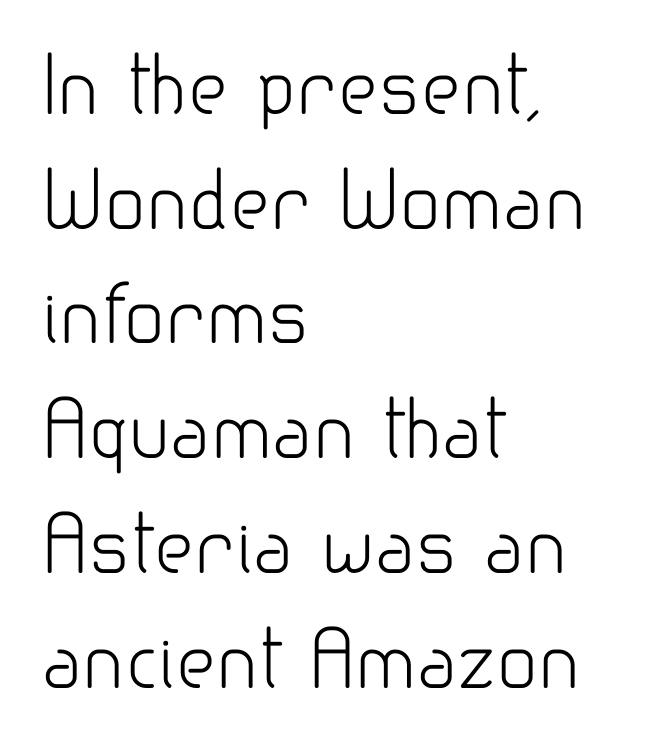
The image shows 77 px light sans-serif type, upright; set left-aligned, normal line spacing (1.49x), normal letter spacing, not underlined; low stroke contrast and a small x-height.
